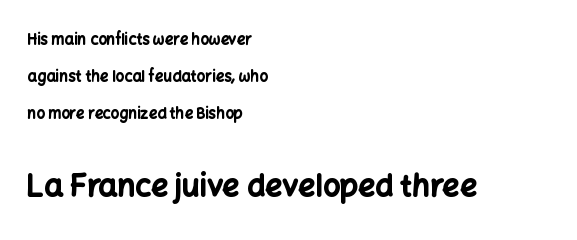
{"serif": "no", "italic": "no", "bold": "yes", "weight": "bold", "width": "normal", "stroke_contrast": "low", "x_height": "medium", "monospaced": "no", "underline": "no", "align": "left", "line_spacing": "loose", "line_spacing_ratio": 2.46, "letter_spacing": "normal", "letter_spacing_em": 0.0, "larger_block": "second", "size_ratio": 2.0, "glyph_px": 30}
